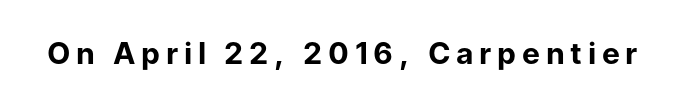
The image shows 30 px bold sans-serif type, upright; set not underlined; low stroke contrast and a medium x-height.
